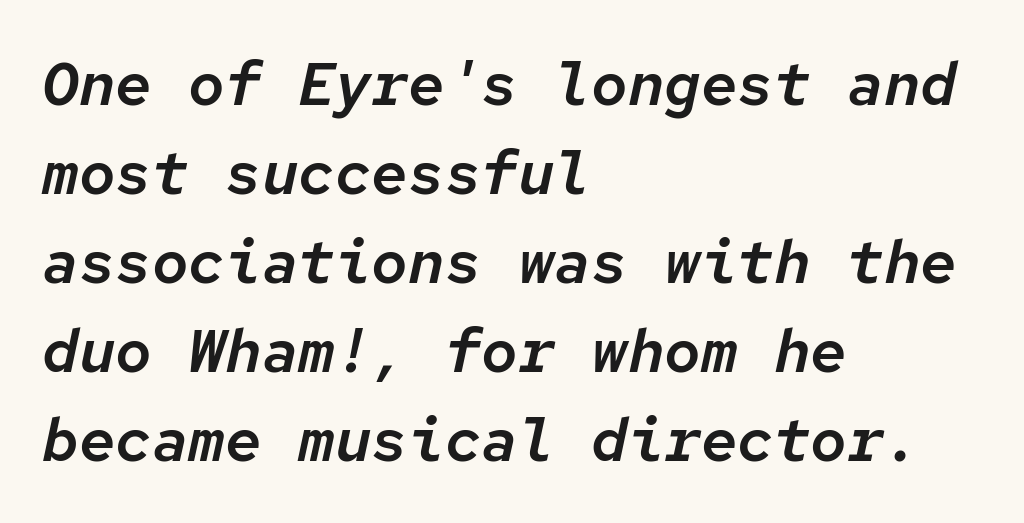
Quick note: underline off. Alignment: flush left. This sample has the even, mechanical cadence of fixed-width lettering. The tracking reads as untouched default to a designer's eye. Successive baselines arrive at the customary interval.
